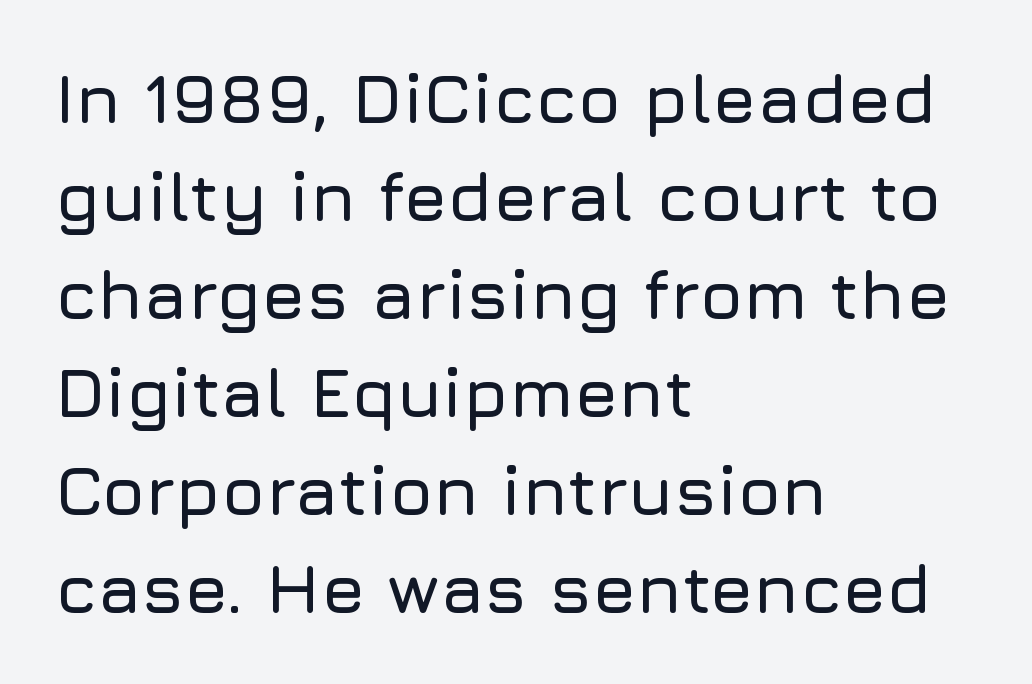
The image shows 70 px sans-serif type, upright; set left-aligned, normal line spacing (1.4x), normal letter spacing, not underlined; low stroke contrast and a medium x-height.
